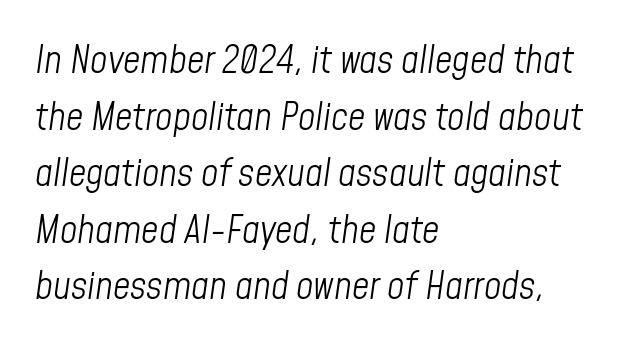
Default kerning and tracking; the words read as compact shapes. One glance says typical: line gaps are just what's usual. A clean baseline with only descenders dipping below it. Counters stay open thanks to moderate or lighter strokes. The passage shown is typed in a proportional face where columns would drift.
